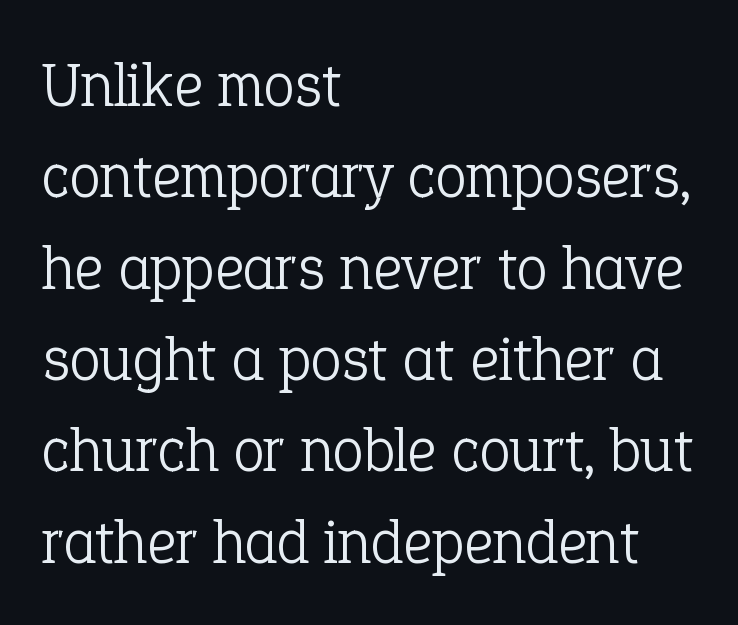
Does the copy run flush right? No — it runs flush left. Words float on clear page, feet unadorned. Horizontal bands of white between lines are of average thickness. Are there feet on the stems? There are — it's a serif. The letters sit at their default tracking, neither squeezed nor spread. The strokes carry an ordinary text weight at most.
